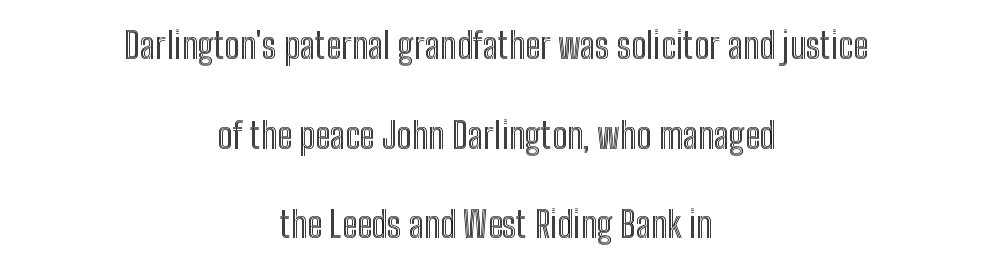
Q: Is the text italic (slanted)? A: No, it is upright.
Q: Is the text underlined? A: No.
Q: How is the paragraph aligned? A: Centered.
Q: Is the spacing between letters normal or unusually wide? A: Normal.
Q: Is the spacing between lines tight, normal or loose? A: Loose.
Q: Width (condensed, normal, or wide)? A: Condensed.
Q: x-height? A: Medium.
Q: Monospaced? A: No.
